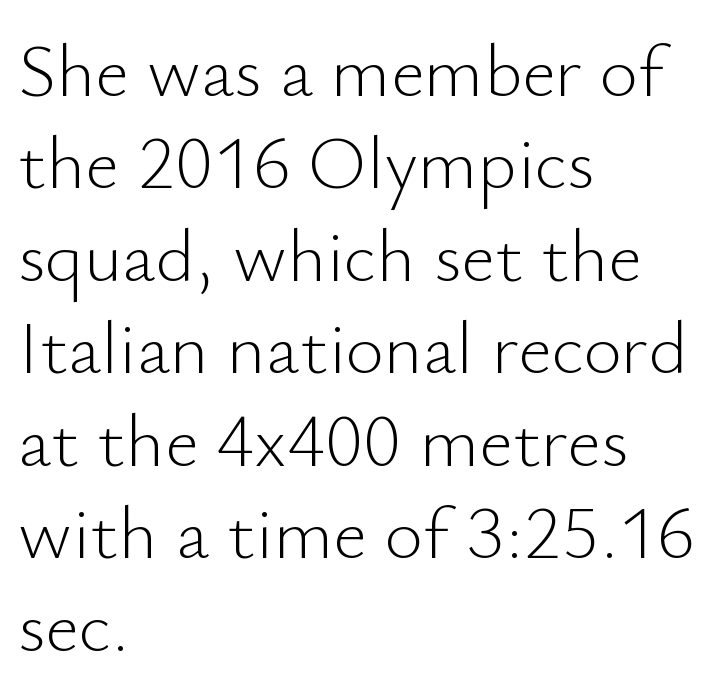
{"serif": "no", "italic": "no", "bold": "no", "weight": "light", "width": "normal", "stroke_contrast": "low", "x_height": "small", "monospaced": "no", "underline": "no", "align": "left", "line_spacing": "normal", "line_spacing_ratio": 1.25, "letter_spacing": "normal", "letter_spacing_em": 0.0, "glyph_px": 74}
